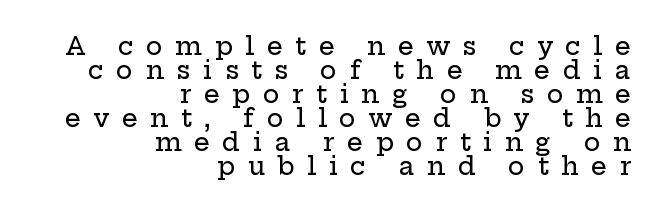
The image shows 25 px text type, upright; set right-aligned, tight line spacing (0.96x), unusually wide letter spacing (+0.5 em), not underlined.
